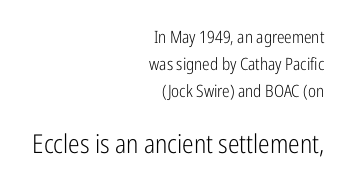
{"italic": "no", "bold": "no", "underline": "no", "align": "right", "line_spacing": "normal", "line_spacing_ratio": 1.58, "letter_spacing": "normal", "letter_spacing_em": 0.0, "larger_block": "second", "size_ratio": 1.53, "glyph_px": 26}
